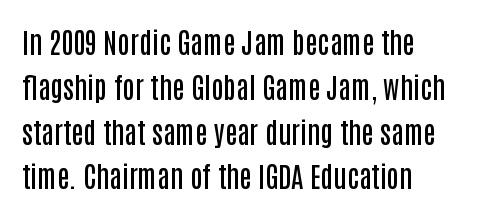
Q: Is the text bold? A: Semi-bold.
Q: Is the text italic (slanted)? A: No, it is upright.
Q: Is the typeface a serif or a sans-serif typeface? A: Sans-serif.
Q: Is the text underlined? A: No.
Q: How is the paragraph aligned? A: Left-aligned.
Q: Is the spacing between letters normal or unusually wide? A: Normal.
Q: Is the spacing between lines tight, normal or loose? A: Normal.
Q: Width (condensed, normal, or wide)? A: Condensed.
Q: Stroke contrast? A: Low.
Q: x-height? A: Large.
Q: Monospaced? A: No.
